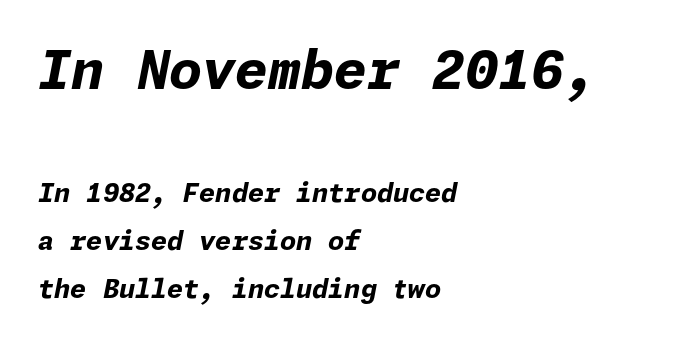
{"italic": "yes", "lean": "right", "slant_degrees": 11, "bold": "yes", "weight": "bold", "width": "normal", "stroke_contrast": "low", "x_height": "medium", "underline": "no", "align": "left", "line_spacing_ratio": 1.83, "letter_spacing": "normal", "letter_spacing_em": 0.0, "larger_block": "first", "size_ratio": 2.04, "glyph_px": 53}
